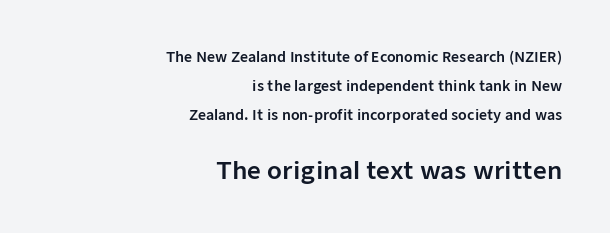
Q: Is the text italic (slanted)? A: No, it is upright.
Q: Is the text underlined? A: No.
Q: How is the paragraph aligned? A: Right-aligned.
Q: Is the spacing between letters normal or unusually wide? A: Normal.
Q: Is the spacing between lines tight, normal or loose? A: Loose.
Q: Which block of text is set in a larger size, the first (top) or the second (bottom)? A: The second (bottom) one.
